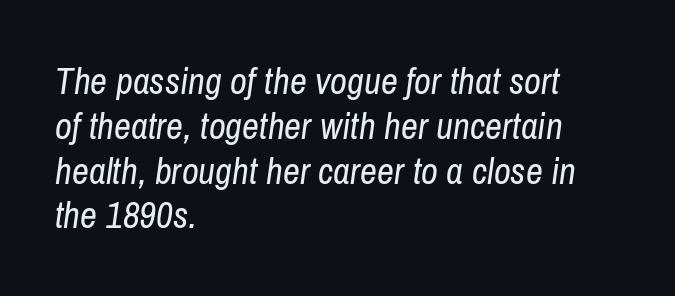
{"italic": "yes", "lean": "right", "slant_degrees": 8, "bold": "no", "weight": "regular", "width": "condensed", "stroke_contrast": "low", "x_height": "medium", "monospaced": "no", "underline": "no", "align": "left", "line_spacing_ratio": 1.21, "letter_spacing": "normal", "letter_spacing_em": 0.0, "glyph_px": 37}
